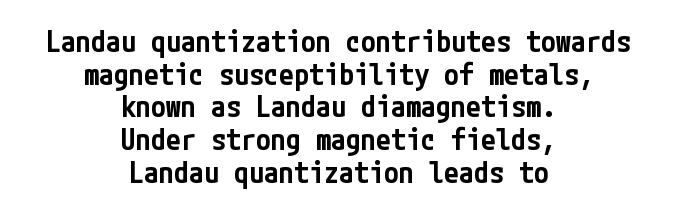
Q: Is the text bold? A: Semi-bold.
Q: Is the text italic (slanted)? A: No, it is upright.
Q: Is the typeface a serif or a sans-serif typeface? A: Sans-serif.
Q: Is the text underlined? A: No.
Q: How is the paragraph aligned? A: Centered.
Q: Is the spacing between letters normal or unusually wide? A: Normal.
Q: Is the spacing between lines tight, normal or loose? A: Tight.
Q: Width (condensed, normal, or wide)? A: Condensed.
Q: Stroke contrast? A: Low.
Q: x-height? A: Medium.
